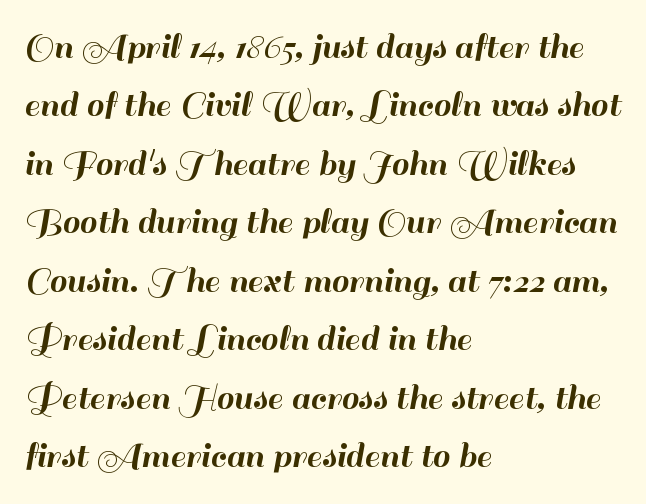
Q: Is the text italic (slanted)? A: Yes.
Q: Is the typeface a serif or a sans-serif typeface? A: Sans-serif.
Q: Is the text underlined? A: No.
Q: How is the paragraph aligned? A: Left-aligned.
Q: Is the spacing between letters normal or unusually wide? A: Normal.
Q: Is the spacing between lines tight, normal or loose? A: Normal.
Q: Width (condensed, normal, or wide)? A: Normal.
Q: Stroke contrast? A: High.
Q: x-height? A: Small.
Q: Monospaced? A: No.
